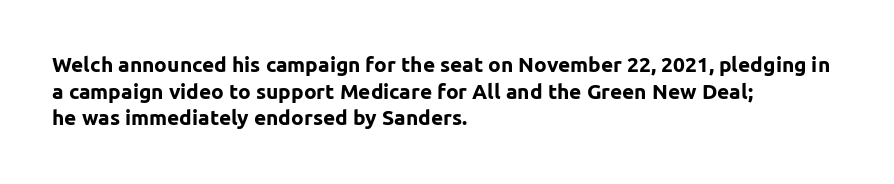
The image shows 21 px bold type, upright; set left-aligned, normal line spacing (1.27x), normal letter spacing, not underlined.
